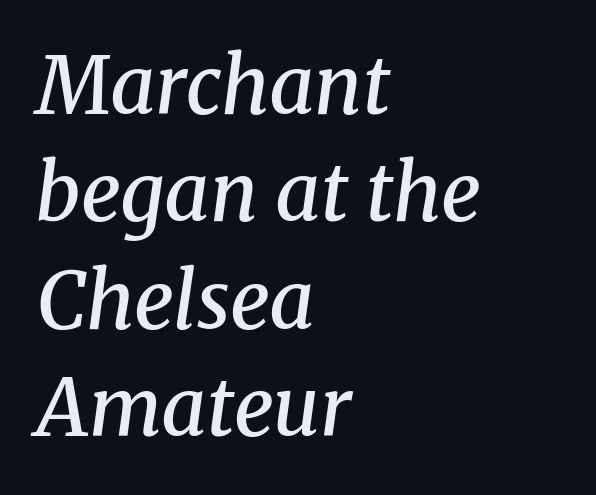
Does extra space separate the letters? No, they use regular spacing. The passage shown is typed in a proportional face where columns would drift. Nobody drew a line under any word here. The passage is arranged the way most books set body copy — flush left. Little horizontal feet cap the strokes, marking this as serif type. The glyphs look as if they've been sheared to an angle.
